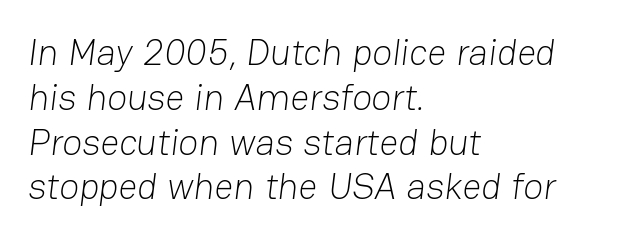
{"serif": "no", "bold": "no", "weight": "light", "width": "normal", "stroke_contrast": "low", "x_height": "medium", "monospaced": "no", "underline": "no", "align": "left", "line_spacing_ratio": 1.21, "letter_spacing": "normal", "letter_spacing_em": 0.0, "glyph_px": 37}
